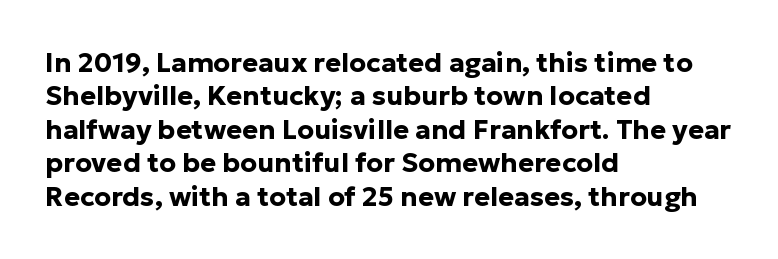
Q: Is the text bold? A: Yes.
Q: Is the text italic (slanted)? A: No, it is upright.
Q: Is the text underlined? A: No.
Q: How is the paragraph aligned? A: Left-aligned.
Q: Is the spacing between letters normal or unusually wide? A: Normal.
